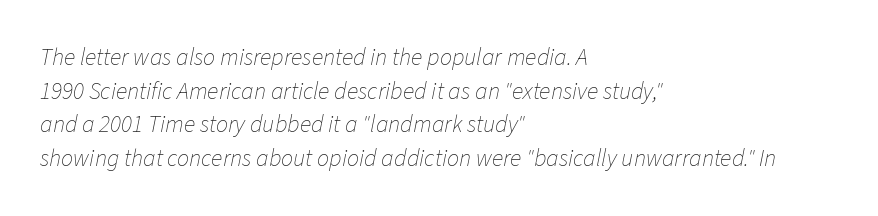
The rows are spaced the way most documents space them. You can tell it's italic because the verticals aren't actually vertical. Standard letterfit; no display-style spreading of the glyphs. The paragraph shown leans on its left margin. On a weight scale, this lands at 450 or below.
